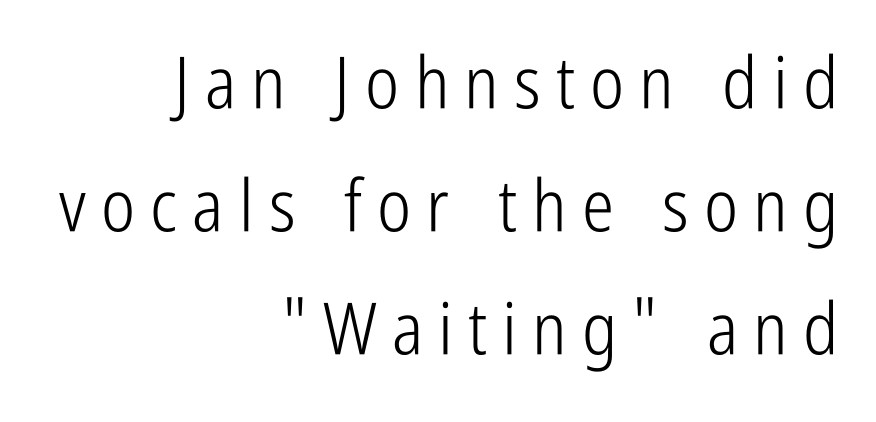
The image shows 72 px light, condensed sans-serif type, upright; set right-aligned, line spacing 1.71x, unusually wide letter spacing (+0.21 em), not underlined; low stroke contrast and a medium x-height.
